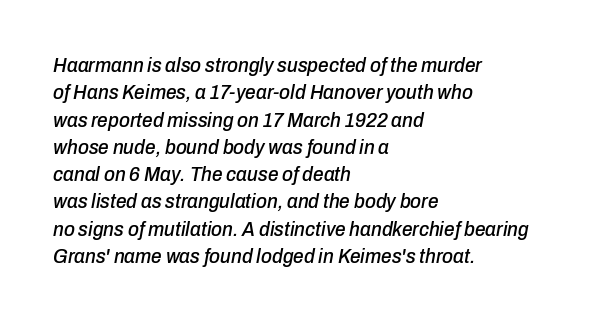
The image shows 21 px text type, italic (leaning right); set left-aligned, normal line spacing (1.3x), normal letter spacing, not underlined.
